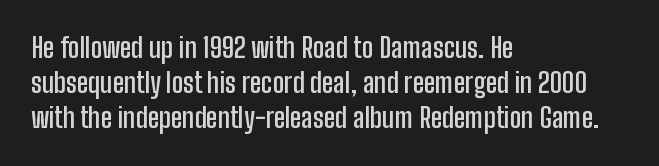
{"italic": "no", "bold": "semi", "underline": "no", "align": "left", "line_spacing": "normal", "line_spacing_ratio": 1.3, "letter_spacing": "normal", "letter_spacing_em": 0.0, "glyph_px": 27}
